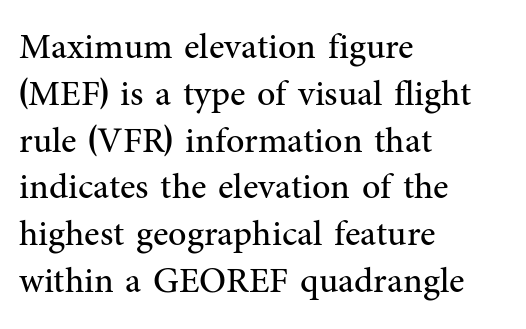
Proportional: the letters do not fall into vertical columns. A typesetter would label this face a serif. The lines in this sample share a left origin and differ only in where they stop. Vertical strokes here are truly vertical. Default kerning and tracking; the words read as compact shapes. Stroke mass is kept to a normal reading level or below.
